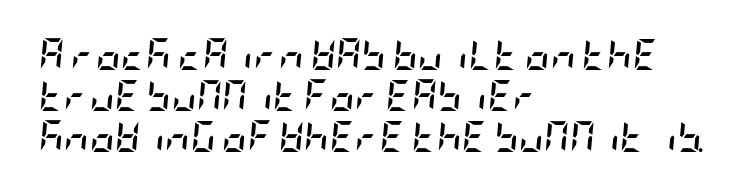
Leftover space on each line is placed entirely after the last word. Short note: letters normally spaced. Each row of text sits above clean, open space. This block has exactly the height ordinary leading produces. Set as a true bold cut, around the 700 mark. The face used here has a pronounced slope to its letters.
